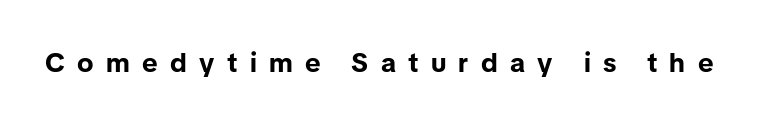
{"italic": "no", "bold": "yes", "underline": "no", "letter_spacing": "wide", "letter_spacing_em": 0.46, "glyph_px": 27}
